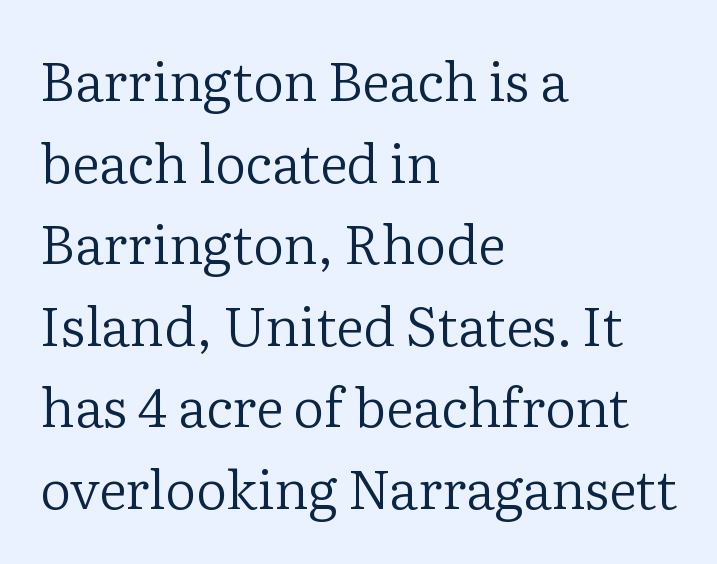
The image shows 54 px regular-weight serif type, upright; set left-aligned, normal line spacing (1.51x), normal letter spacing, not underlined; low stroke contrast and a medium x-height.
